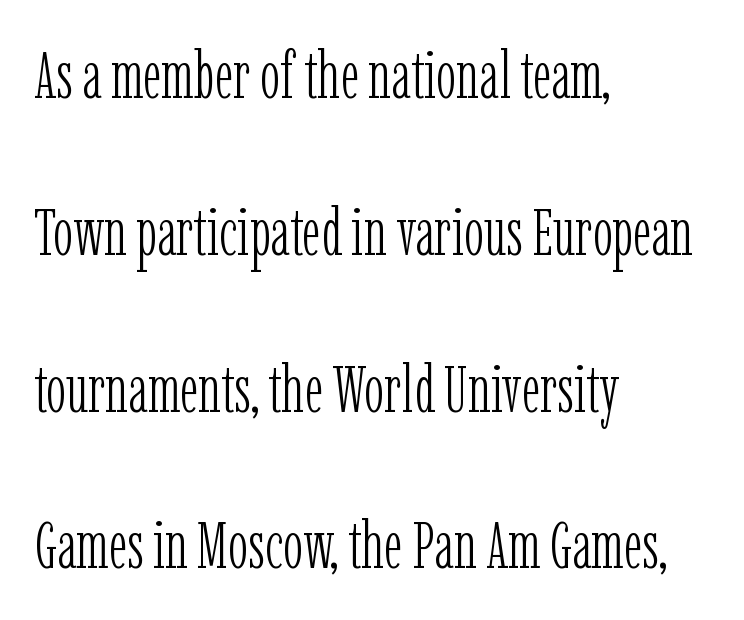
Q: Is the text bold? A: No.
Q: Is the text italic (slanted)? A: No, it is upright.
Q: Is the typeface a serif or a sans-serif typeface? A: Serif.
Q: Is the text underlined? A: No.
Q: How is the paragraph aligned? A: Left-aligned.
Q: Is the spacing between letters normal or unusually wide? A: Normal.
Q: Is the spacing between lines tight, normal or loose? A: Loose.
Q: Width (condensed, normal, or wide)? A: Condensed.
Q: Stroke contrast? A: Low.
Q: x-height? A: Medium.
Q: Monospaced? A: No.
